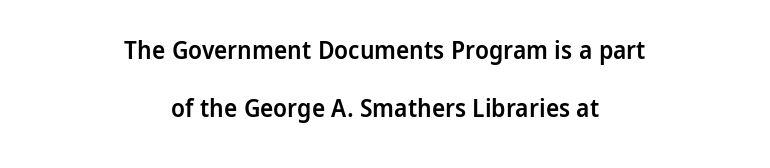
{"italic": "no", "bold": "semi", "underline": "no", "align": "center", "line_spacing": "loose", "line_spacing_ratio": 2.34, "letter_spacing": "normal", "letter_spacing_em": 0.0, "glyph_px": 25}
